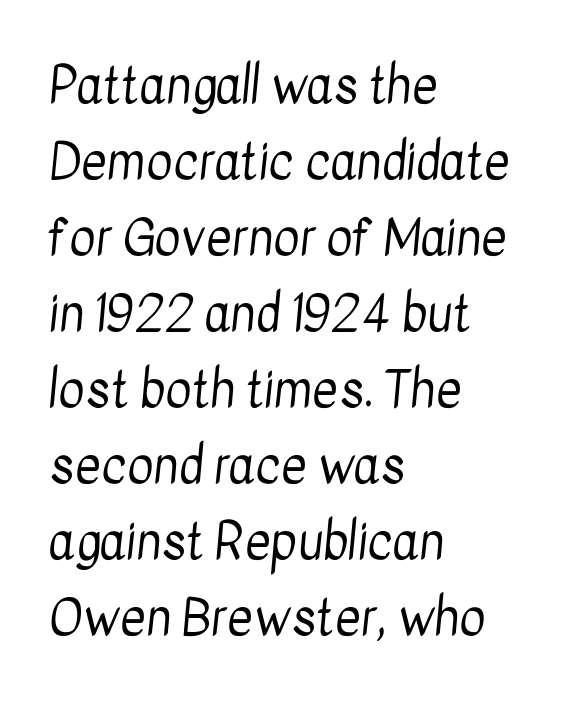
{"serif": "no", "bold": "no", "weight": "regular", "width": "condensed", "stroke_contrast": "low", "x_height": "medium", "monospaced": "no", "underline": "no", "align": "left", "line_spacing": "normal", "line_spacing_ratio": 1.52, "letter_spacing": "normal", "letter_spacing_em": 0.0, "glyph_px": 50}
